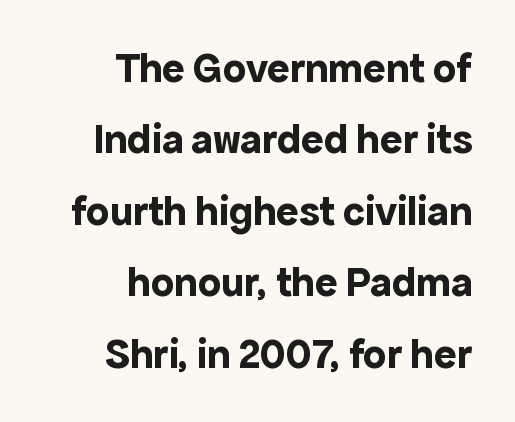
Q: Is the text bold? A: Yes.
Q: Is the text italic (slanted)? A: No, it is upright.
Q: Is the typeface a serif or a sans-serif typeface? A: Sans-serif.
Q: Is the text underlined? A: No.
Q: How is the paragraph aligned? A: Right-aligned.
Q: Is the spacing between letters normal or unusually wide? A: Normal.
Q: Is the spacing between lines tight, normal or loose? A: Normal.
Q: Width (condensed, normal, or wide)? A: Normal.
Q: x-height? A: Medium.
Q: Monospaced? A: No.
